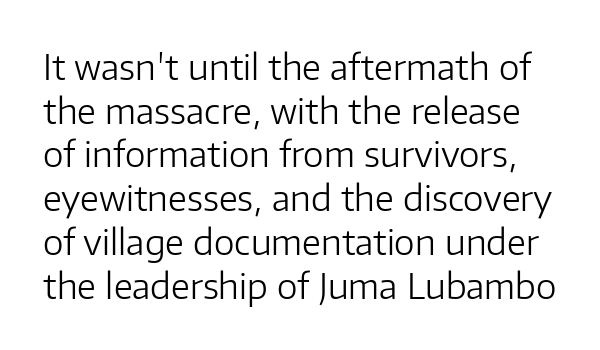
The image shows 35 px light sans-serif type, upright; set normal line spacing (1.25x), normal letter spacing, not underlined; low stroke contrast and a medium x-height.
